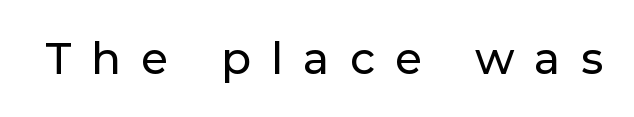
{"serif": "no", "italic": "no", "width": "normal", "stroke_contrast": "low", "x_height": "medium", "monospaced": "no", "underline": "no", "letter_spacing": "wide", "letter_spacing_em": 0.46, "glyph_px": 44}
